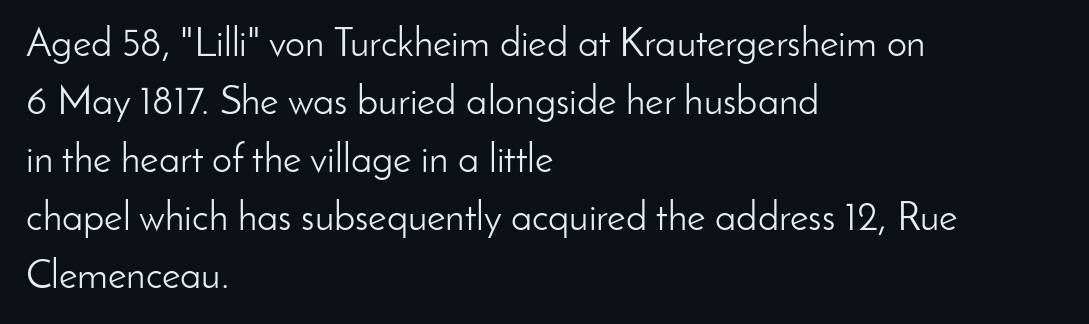
If you drew a line through each stem, it would be perfectly vertical. Is this a heavy cut? Hardly; it is regular or lighter. Horizontal alignment here is leftward, the default for most running prose. Varying glyph widths throughout — classic text-font behaviour. A clean baseline with only descenders dipping below it. Whoever set this chose a conventional vertical rhythm.
